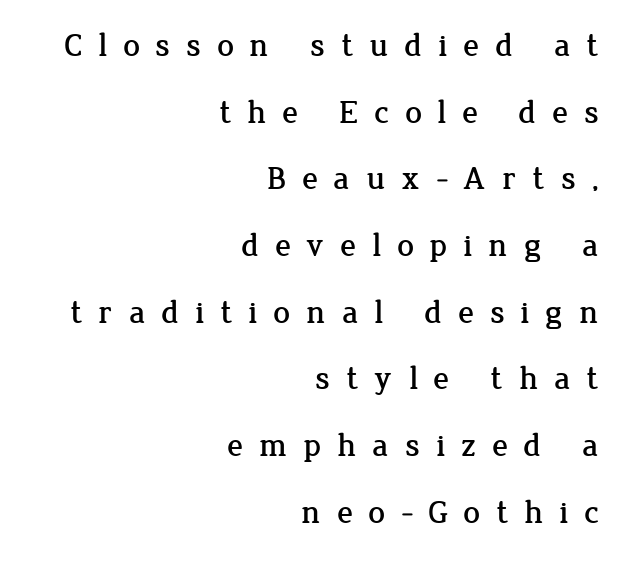
Caption: multi-line text, flush right, ragged left. Here the designer chose a conventional face with non-uniform glyph widths. Style check: upright. Letter spacing: wide. Line spacing here is loose. Check under the words: just untouched page.
